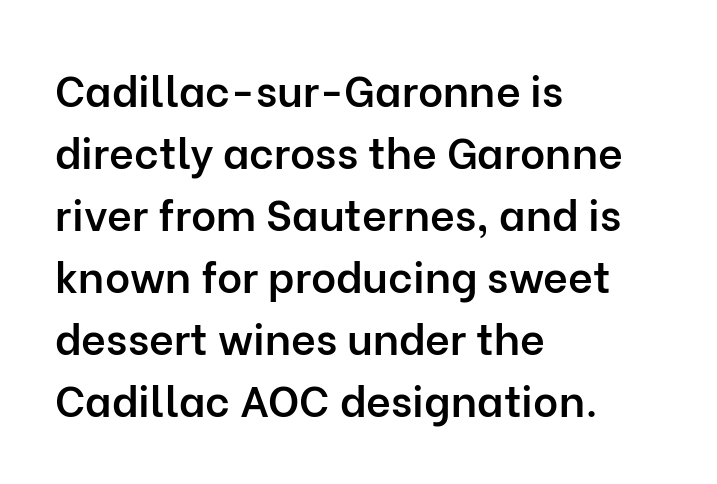
{"serif": "no", "italic": "no", "bold": "semi", "weight": "semibold", "width": "normal", "stroke_contrast": "low", "x_height": "medium", "monospaced": "no", "underline": "no", "align": "left", "line_spacing": "normal", "line_spacing_ratio": 1.44, "letter_spacing": "normal", "letter_spacing_em": 0.0, "glyph_px": 43}
